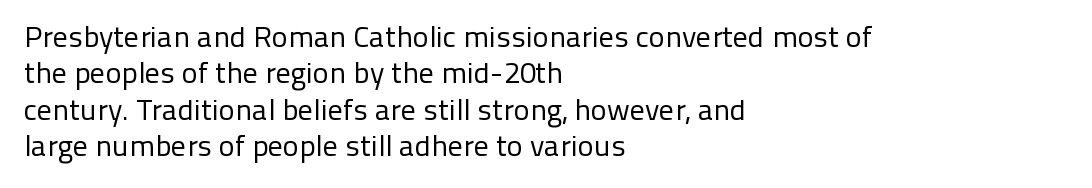
The image shows 30 px regular-weight sans-serif type, upright; set left-aligned, line spacing 1.21x, normal letter spacing, not underlined; low stroke contrast and a medium x-height.
